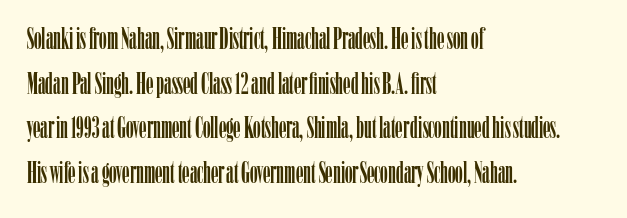
{"serif": "yes", "italic": "no", "width": "condensed", "stroke_contrast": "low", "x_height": "medium", "monospaced": "no", "underline": "no", "align": "left", "line_spacing": "normal", "line_spacing_ratio": 1.49, "letter_spacing": "normal", "letter_spacing_em": 0.0, "glyph_px": 30}
